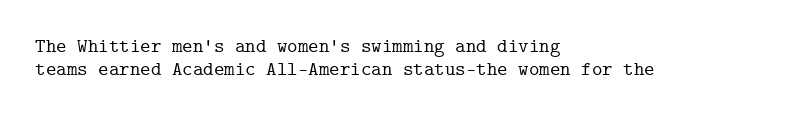
The setting favours the left margin, as ordinary paragraphs usually do. This is the regular roman posture of the typeface. Each row of text sits above clean, open space. Caption: standard tracking, unaltered.
